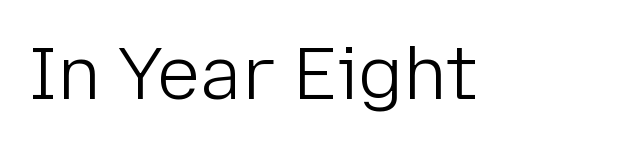
{"serif": "no", "italic": "no", "bold": "no", "weight": "light", "width": "normal", "stroke_contrast": "low", "x_height": "medium", "monospaced": "no", "underline": "no", "letter_spacing": "normal", "letter_spacing_em": 0.0, "glyph_px": 73}
